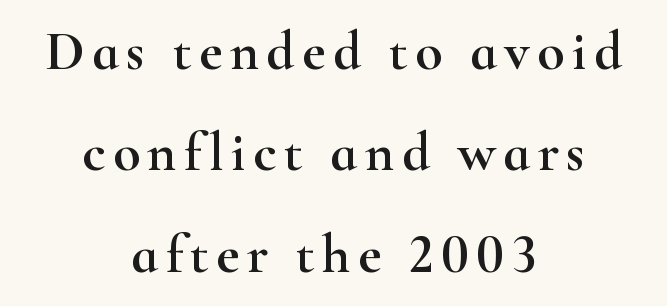
Q: Is the text italic (slanted)? A: No, it is upright.
Q: Is the typeface a serif or a sans-serif typeface? A: Serif.
Q: Is the text underlined? A: No.
Q: How is the paragraph aligned? A: Centered.
Q: Width (condensed, normal, or wide)? A: Wide.
Q: Stroke contrast? A: High.
Q: x-height? A: Small.
Q: Monospaced? A: No.
